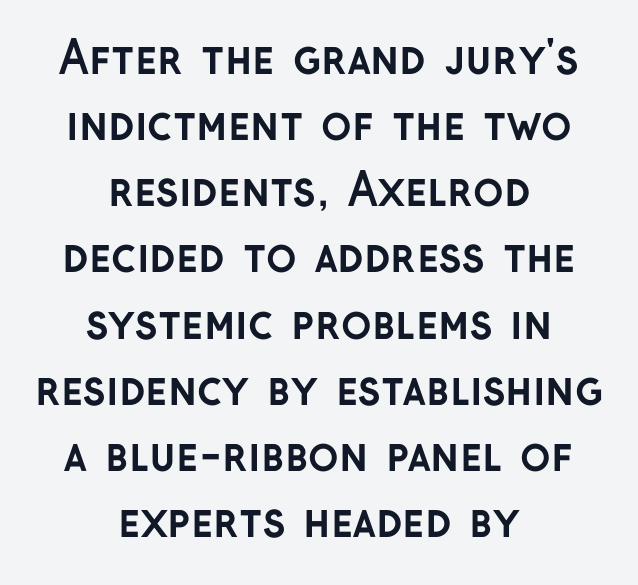
The image shows 45 px semibold sans-serif type, upright; set centered, normal line spacing (1.47x), normal letter spacing, not underlined; low stroke contrast and a medium x-height.
